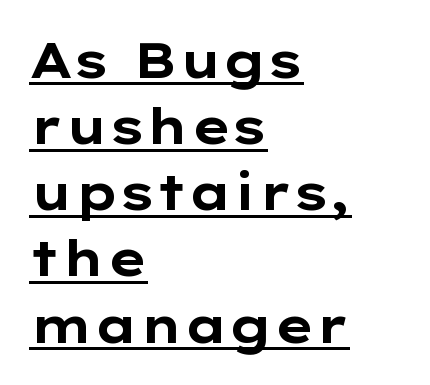
One glance says typical: line gaps are just what's usual. You could not count columns in this text — the font is proportionally spaced. Unlike italic type, these characters show no tilt at all. Nothing sits at the stroke ends, so this counts as sans-serif. Emphasis is given by a line drawn under the lettering.
